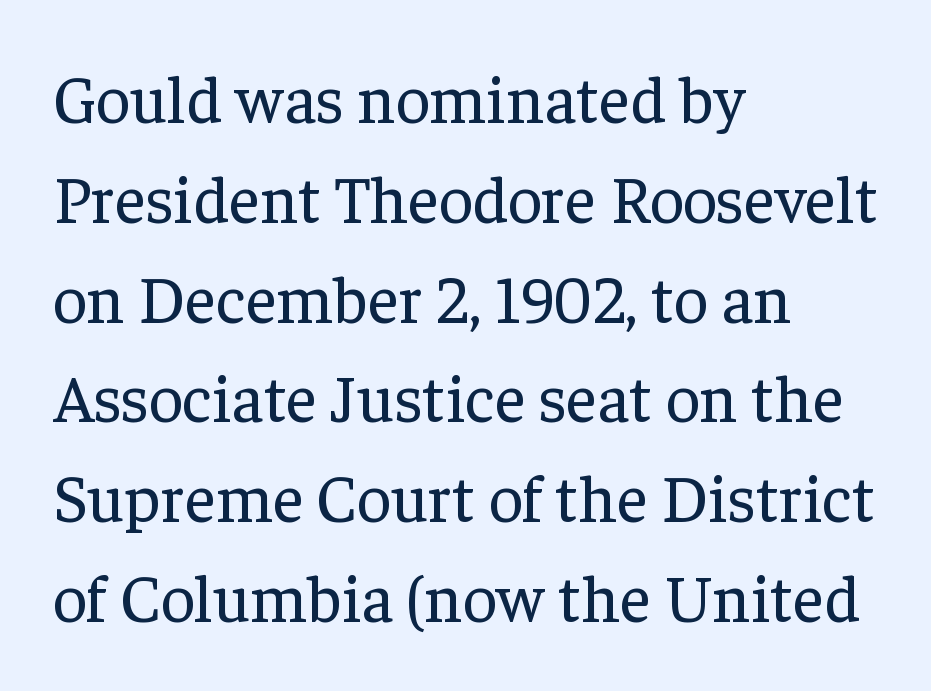
{"serif": "yes", "italic": "no", "bold": "no", "weight": "regular", "width": "normal", "stroke_contrast": "low", "x_height": "medium", "monospaced": "no", "underline": "no", "align": "left", "line_spacing": "normal", "line_spacing_ratio": 1.49, "letter_spacing": "normal", "letter_spacing_em": 0.0, "glyph_px": 67}
